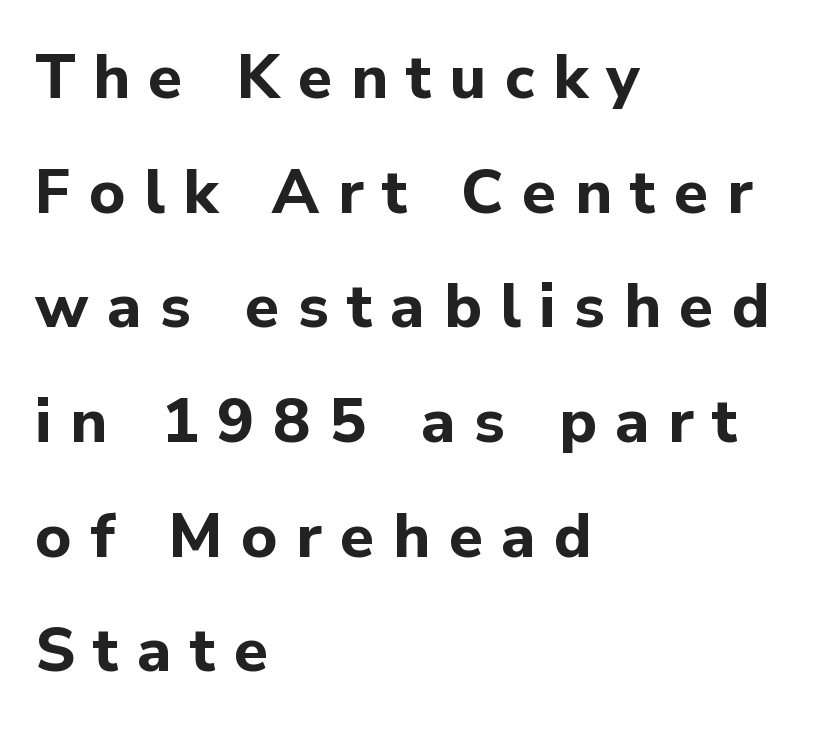
{"serif": "no", "italic": "no", "bold": "yes", "weight": "bold", "width": "normal", "stroke_contrast": "low", "x_height": "medium", "monospaced": "no", "underline": "no", "align": "left", "line_spacing_ratio": 1.85, "letter_spacing": "wide", "letter_spacing_em": 0.3, "glyph_px": 62}
